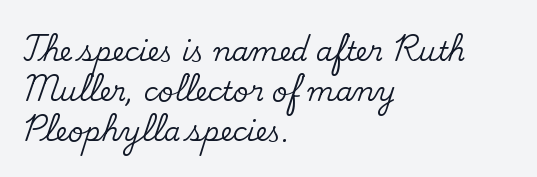
{"underline": "no", "align": "left", "line_spacing": "normal", "line_spacing_ratio": 1.48, "letter_spacing": "normal", "letter_spacing_em": 0.0, "glyph_px": 27}
